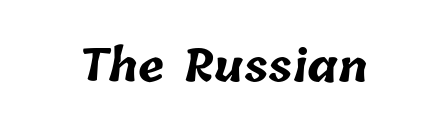
{"bold": "yes", "weight": "bold", "width": "normal", "stroke_contrast": "low", "x_height": "medium", "monospaced": "no", "underline": "no", "letter_spacing": "normal", "letter_spacing_em": 0.0, "glyph_px": 44}
